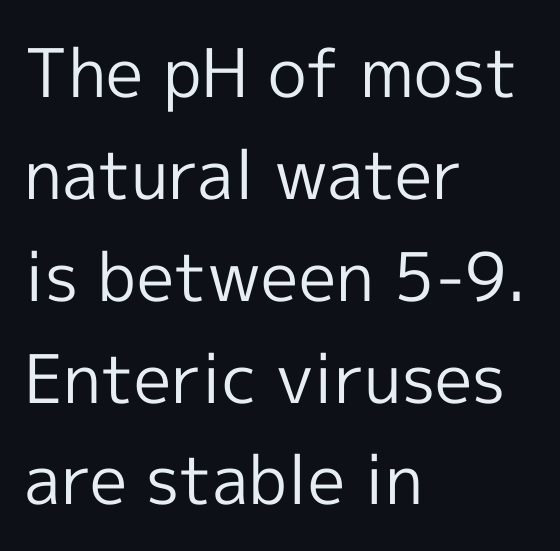
The image shows 67 px regular-weight sans-serif type, upright; set left-aligned, normal line spacing (1.52x), normal letter spacing, not underlined; a medium x-height.
